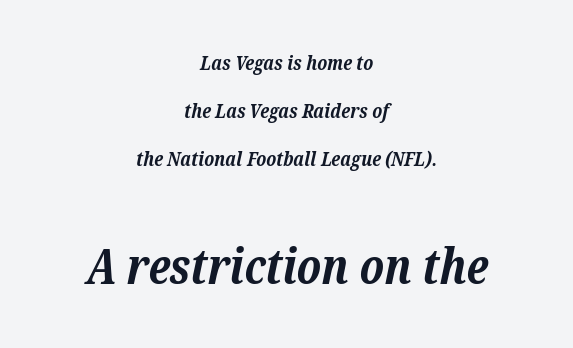
Q: Is the text bold? A: Yes.
Q: Is the text italic (slanted)? A: Yes, it leans right by about 12 degrees.
Q: Is the typeface a serif or a sans-serif typeface? A: Serif.
Q: Is the text underlined? A: No.
Q: How is the paragraph aligned? A: Centered.
Q: Is the spacing between letters normal or unusually wide? A: Normal.
Q: Is the spacing between lines tight, normal or loose? A: Loose.
Q: Which block of text is set in a larger size, the first (top) or the second (bottom)? A: The second (bottom) one.
Q: Width (condensed, normal, or wide)? A: Normal.
Q: Stroke contrast? A: Low.
Q: x-height? A: Medium.
Q: Monospaced? A: No.
